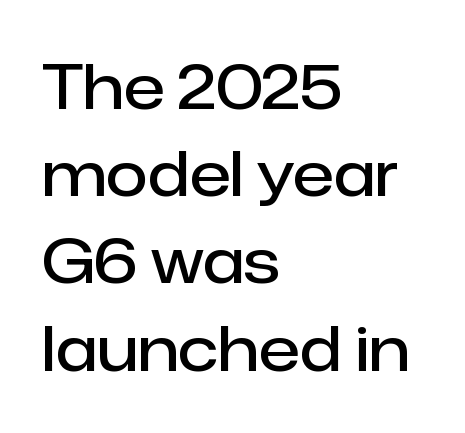
Leading matches the norm, producing a regular column. Note the varied advance widths — an 'i' is clearly narrower than an 'm'. As a designer I'd log this as weight 600, semibold. In terms of letterform style, serifs are entirely absent. Line beginnings align vertically; line endings do not.
